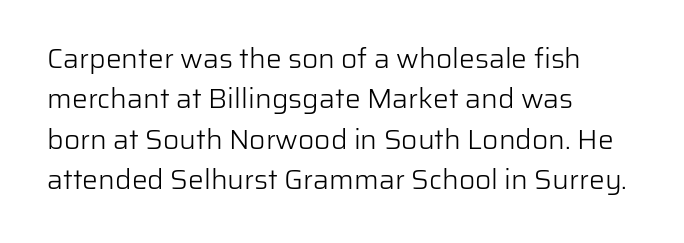
Style check: upright. Font category for this specimen: sans-serif. Regarding leading, the lines here are spaced in the standard way. Stroke thickness stays within the range of a standard reading face or lighter. The lines are quadded left.
